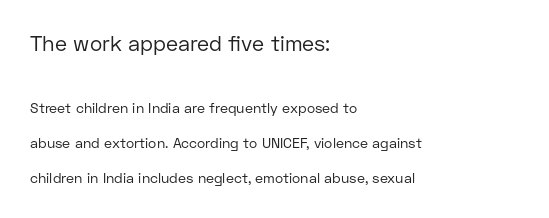
Q: Is the text bold? A: No.
Q: Is the text italic (slanted)? A: No, it is upright.
Q: Is the text underlined? A: No.
Q: How is the paragraph aligned? A: Left-aligned.
Q: Is the spacing between letters normal or unusually wide? A: Normal.
Q: Is the spacing between lines tight, normal or loose? A: Loose.
Q: Which block of text is set in a larger size, the first (top) or the second (bottom)? A: The first (top) one.
